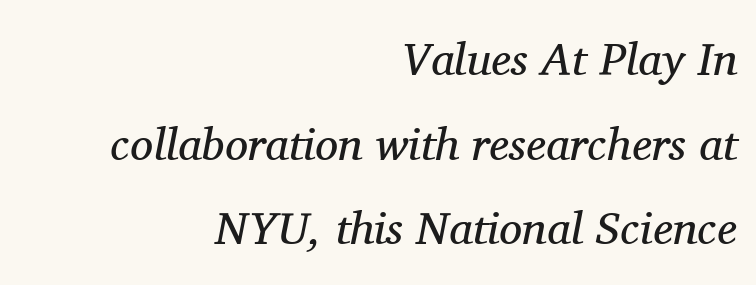
Q: Is the text bold? A: No.
Q: Is the text italic (slanted)? A: Yes, it leans right by about 11 degrees.
Q: Is the typeface a serif or a sans-serif typeface? A: Serif.
Q: Is the text underlined? A: No.
Q: How is the paragraph aligned? A: Right-aligned.
Q: Is the spacing between letters normal or unusually wide? A: Normal.
Q: Width (condensed, normal, or wide)? A: Normal.
Q: Stroke contrast? A: Medium.
Q: x-height? A: Medium.
Q: Monospaced? A: No.
